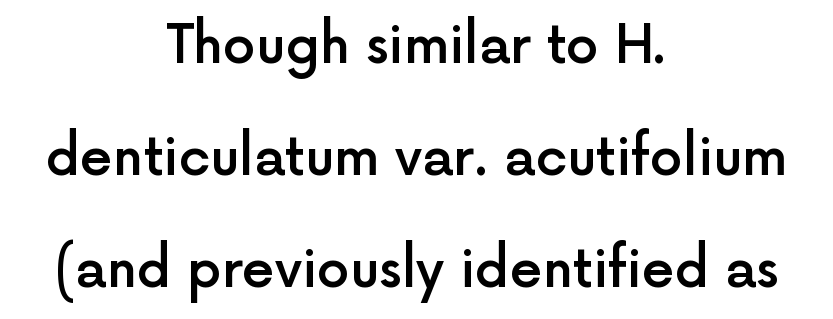
{"serif": "no", "italic": "no", "bold": "semi", "weight": "semibold", "width": "normal", "x_height": "medium", "monospaced": "no", "underline": "no", "align": "center", "line_spacing": "loose", "line_spacing_ratio": 2.15, "letter_spacing": "normal", "letter_spacing_em": 0.0, "glyph_px": 52}
